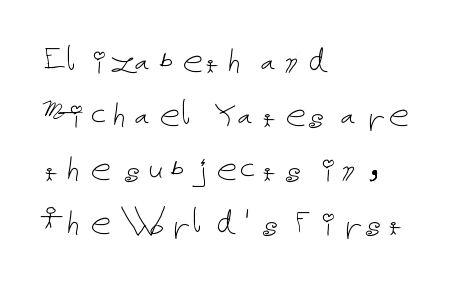
Q: Is the text bold? A: No.
Q: Is the text italic (slanted)? A: No, it is upright.
Q: Is the text underlined? A: No.
Q: How is the paragraph aligned? A: Left-aligned.
Q: Is the spacing between letters normal or unusually wide? A: Normal.
Q: Is the spacing between lines tight, normal or loose? A: Normal.
Q: Width (condensed, normal, or wide)? A: Normal.
Q: Stroke contrast? A: Low.
Q: x-height? A: Medium.
